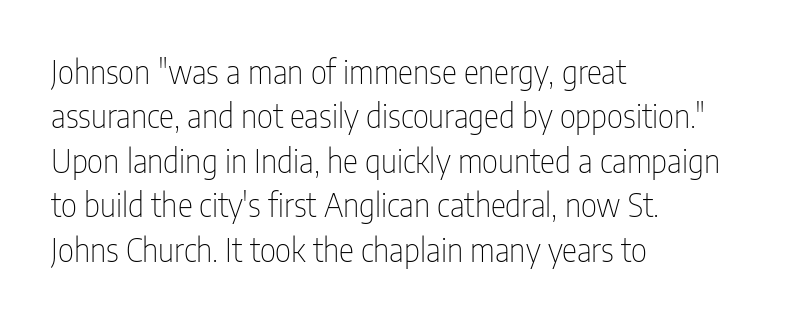
Q: Is the text bold? A: No.
Q: Is the text italic (slanted)? A: No, it is upright.
Q: Is the typeface a serif or a sans-serif typeface? A: Sans-serif.
Q: Is the text underlined? A: No.
Q: How is the paragraph aligned? A: Left-aligned.
Q: Is the spacing between letters normal or unusually wide? A: Normal.
Q: Is the spacing between lines tight, normal or loose? A: Normal.
Q: Width (condensed, normal, or wide)? A: Condensed.
Q: Stroke contrast? A: Low.
Q: x-height? A: Medium.
Q: Monospaced? A: No.
